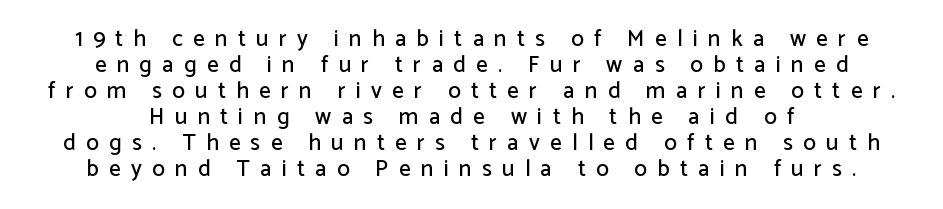
Q: Is the text italic (slanted)? A: No, it is upright.
Q: Is the text underlined? A: No.
Q: How is the paragraph aligned? A: Centered.
Q: Is the spacing between letters normal or unusually wide? A: Unusually wide.
Q: Is the spacing between lines tight, normal or loose? A: Tight.
